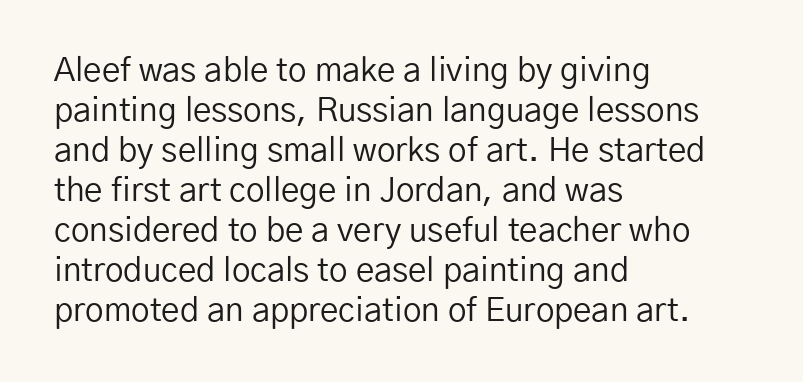
{"serif": "no", "italic": "no", "bold": "no", "weight": "regular", "width": "normal", "stroke_contrast": "low", "x_height": "medium", "monospaced": "no", "underline": "no", "align": "left", "line_spacing_ratio": 1.21, "letter_spacing": "normal", "letter_spacing_em": 0.0, "glyph_px": 33}
